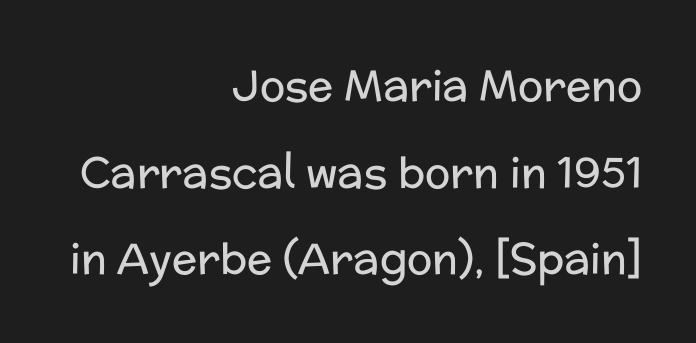
The image shows 42 px regular-weight sans-serif type, upright; set right-aligned, loose line spacing (2.06x), normal letter spacing, not underlined; low stroke contrast and a medium x-height.
